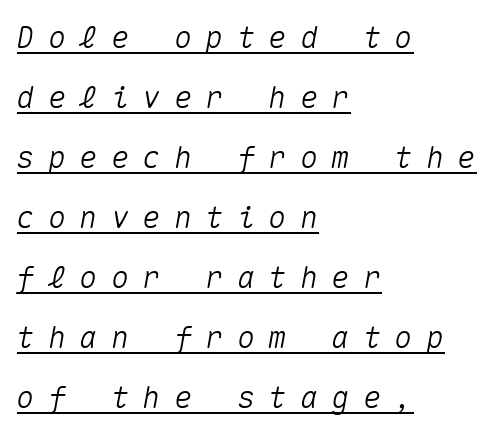
You could only call the tracking loose — the letters float apart. The typesetter chose a ragged-right arrangement here. Widely set lines give the paragraph a tall, airy silhouette. Yep, that's italic — everything's leaning. The passage shown is typed in a monospace face where columns stay perfectly aligned.
